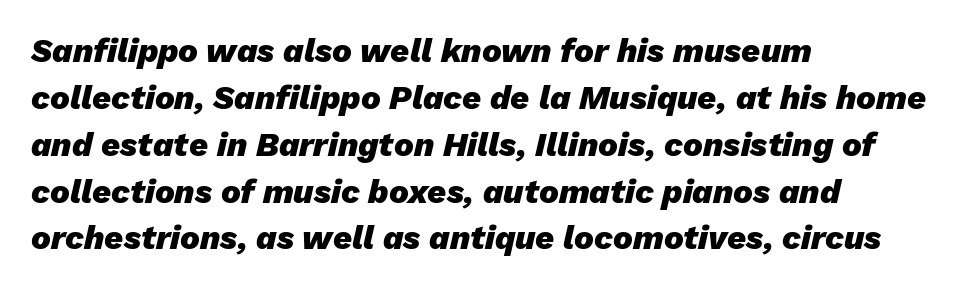
The image shows 33 px heavy type, italic (leaning right); set left-aligned, normal line spacing (1.42x), normal letter spacing, not underlined; low stroke contrast and a medium x-height.
